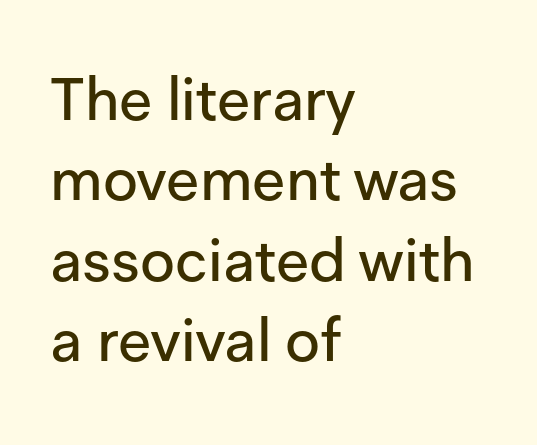
{"serif": "no", "italic": "no", "width": "normal", "stroke_contrast": "low", "x_height": "medium", "monospaced": "no", "underline": "no", "align": "left", "line_spacing": "normal", "line_spacing_ratio": 1.34, "letter_spacing": "normal", "letter_spacing_em": 0.0, "glyph_px": 60}
